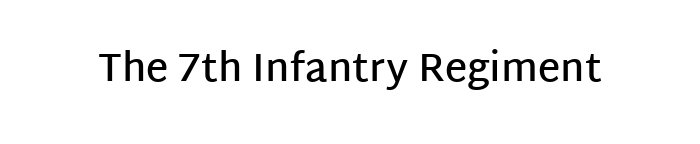
The image shows 39 px semibold sans-serif type, upright; set normal letter spacing, not underlined; low stroke contrast and a large x-height.
